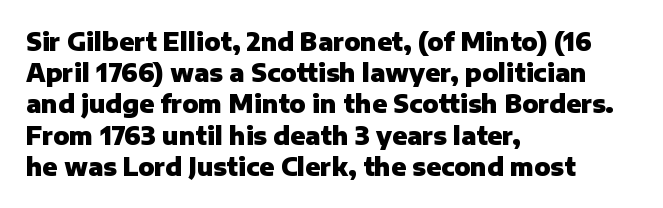
Every letter is thick-stroked: bold, no question. Line starts are locked; line ends wander. What's the leading like? Ordinary, nothing unusual. Glance below the letters and you will spot only blank space.
